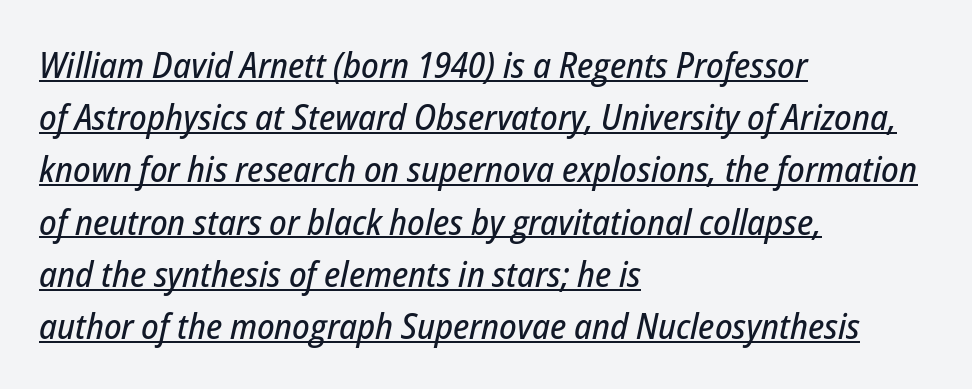
A student would call this left alignment; a typographer would say flush left, rag right. The letterforms sit shoulder to shoulder at normal distance. These lines were composed using italics. Spacing verdict: proportional, widths tailored to each character. What's the leading like? Ordinary, nothing unusual. Each line of the rendering has a horizontal stroke beneath the glyphs.
